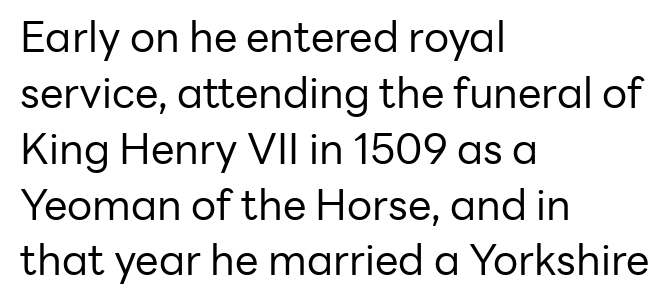
{"serif": "no", "italic": "no", "bold": "no", "weight": "regular", "width": "normal", "stroke_contrast": "low", "x_height": "medium", "monospaced": "no", "underline": "no", "align": "left", "line_spacing": "normal", "line_spacing_ratio": 1.33, "letter_spacing": "normal", "letter_spacing_em": 0.0, "glyph_px": 42}
